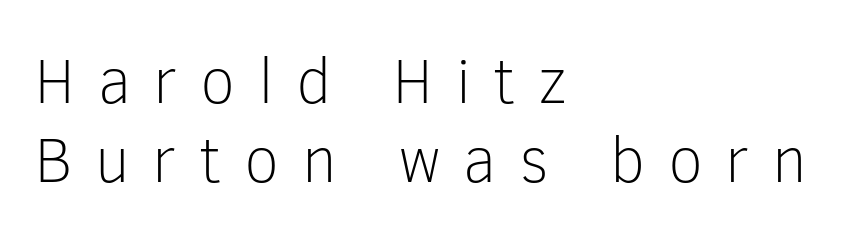
This is the regular roman posture of the typeface. Nobody drew a line under any word here. Substantial extra tracking has been applied to these lines. Character widths vary here, with narrow letters taking less room than wide ones. A sans-serif font was chosen for this passage.
